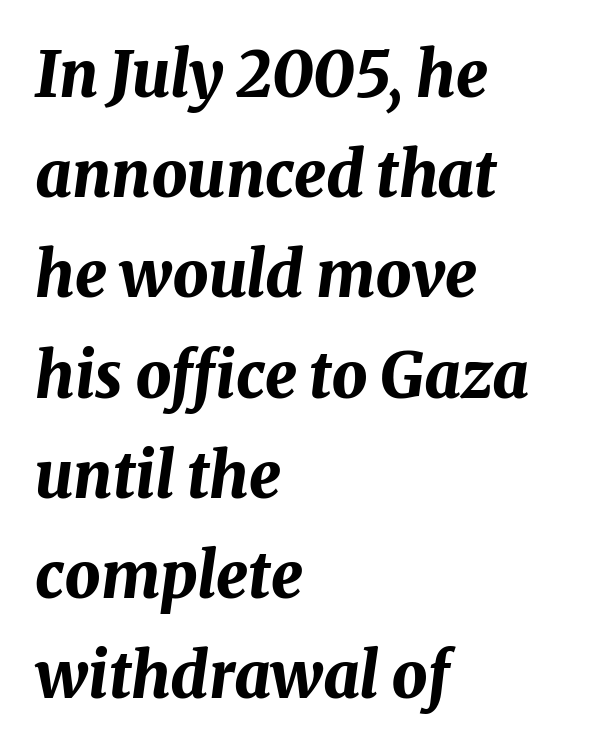
The image shows 63 px bold type, italic (leaning right); set left-aligned, normal line spacing (1.59x), normal letter spacing, not underlined; medium stroke contrast and a medium x-height.
